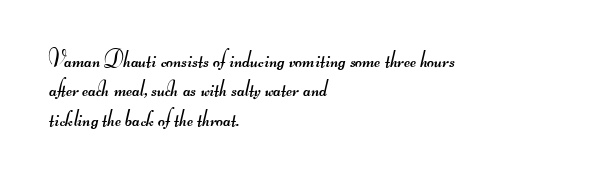
No extra tracking has been applied to these lines. The typesetting does not lean heavy: it is not bold. In CSS terms this would be text-align: left. Decoration check: the copy has no underline.
